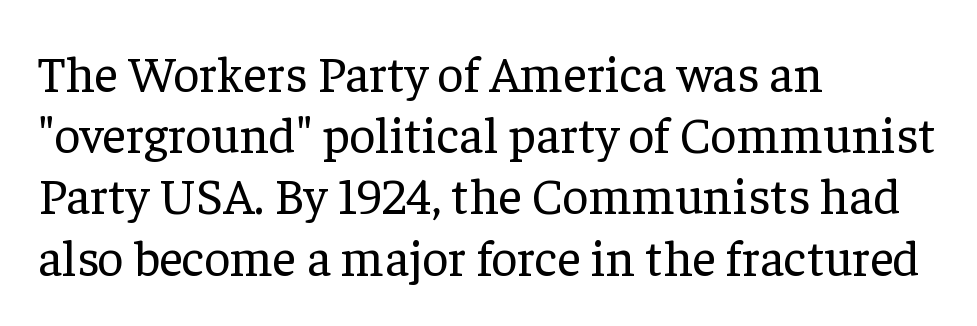
Q: Is the text bold? A: No.
Q: Is the text italic (slanted)? A: No, it is upright.
Q: Is the typeface a serif or a sans-serif typeface? A: Serif.
Q: Is the text underlined? A: No.
Q: How is the paragraph aligned? A: Left-aligned.
Q: Is the spacing between letters normal or unusually wide? A: Normal.
Q: Width (condensed, normal, or wide)? A: Normal.
Q: Stroke contrast? A: Low.
Q: x-height? A: Medium.
Q: Monospaced? A: No.
